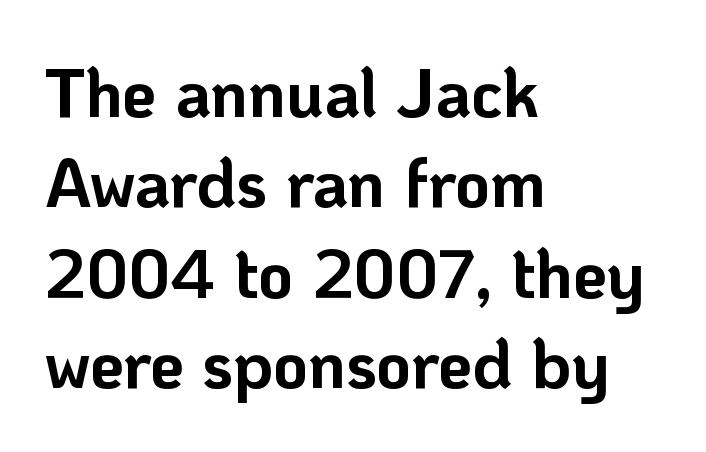
{"serif": "no", "italic": "no", "bold": "yes", "weight": "bold", "width": "normal", "stroke_contrast": "low", "x_height": "medium", "monospaced": "no", "underline": "no", "align": "left", "line_spacing": "normal", "line_spacing_ratio": 1.33, "letter_spacing": "normal", "letter_spacing_em": 0.0, "glyph_px": 68}
